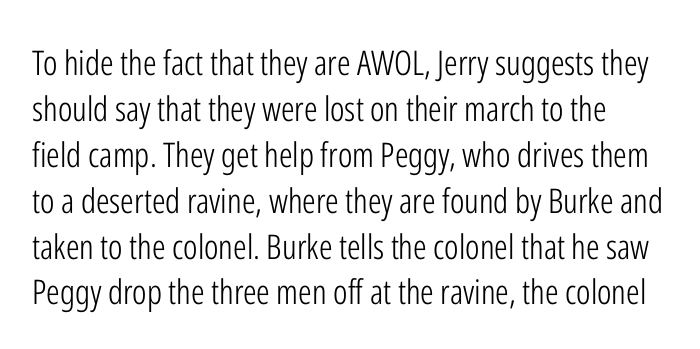
{"serif": "no", "italic": "no", "bold": "no", "weight": "light", "width": "condensed", "stroke_contrast": "low", "x_height": "medium", "monospaced": "no", "underline": "no", "line_spacing": "normal", "line_spacing_ratio": 1.35, "letter_spacing": "normal", "letter_spacing_em": 0.0, "glyph_px": 34}
